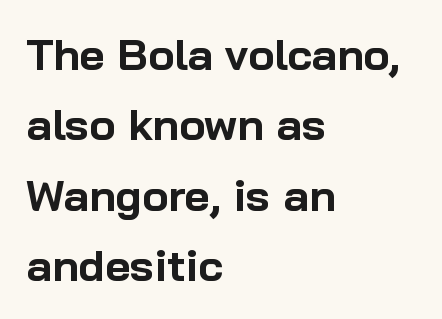
The image shows 44 px bold sans-serif type, upright; set left-aligned, normal line spacing (1.6x), normal letter spacing, not underlined; low stroke contrast and a medium x-height.
